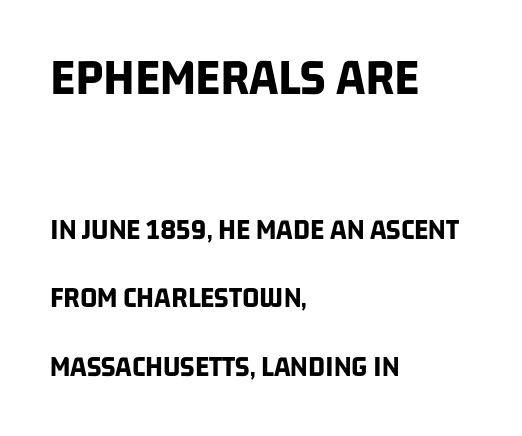
Spacing between characters is what you'd get straight out of the box. This rendering employs a face without finishing strokes, i.e., a sans-serif. The passage shown begins with its larger block and ends with its smaller one. Students, observe: this is what heavily led, spacious text looks like. Heavy, bold letterforms. Horizontal alignment here is leftward, the default for most running prose.
